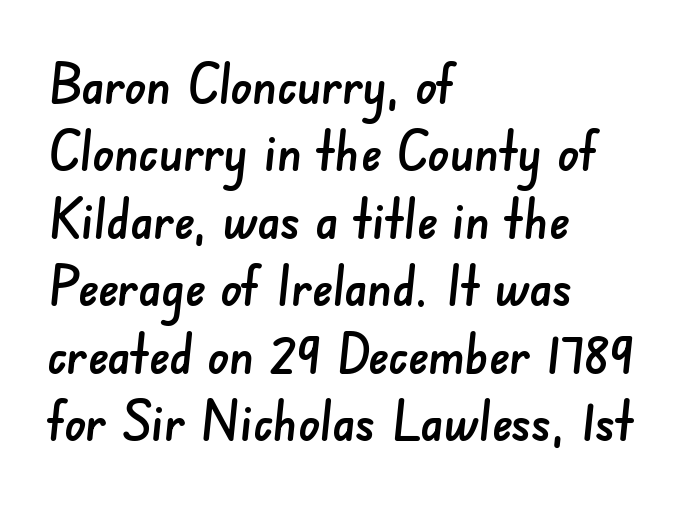
The typesetter chose a ragged-right arrangement here. Letter spacing: default. The face used here is proportionally spaced, like ordinary book or web type. A sans-serif font was chosen for this passage. This block has exactly the height ordinary leading produces. The baseline area is clear.
